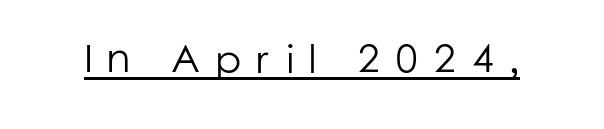
The image shows 41 px light sans-serif type, upright; set unusually wide letter spacing (+0.36 em), underlined; low stroke contrast and a medium x-height.
